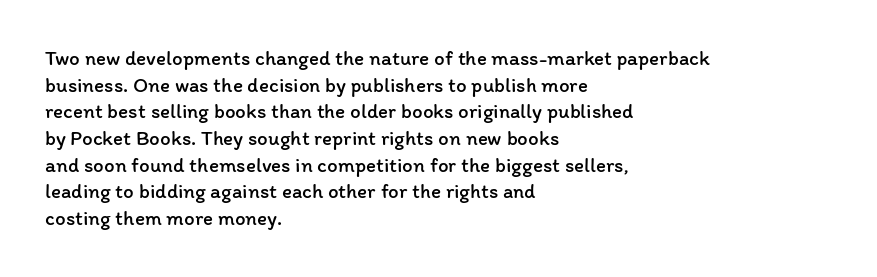
Q: Is the text bold? A: No.
Q: Is the text italic (slanted)? A: No, it is upright.
Q: Is the text underlined? A: No.
Q: How is the paragraph aligned? A: Left-aligned.
Q: Is the spacing between letters normal or unusually wide? A: Normal.
Q: Is the spacing between lines tight, normal or loose? A: Normal.
